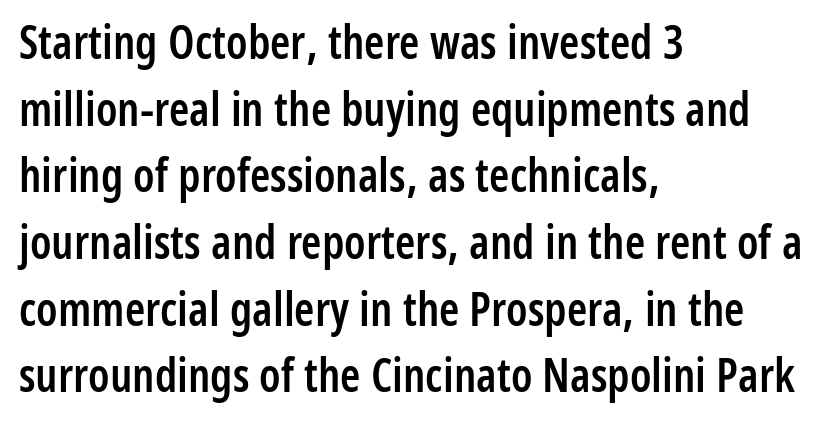
The area under the type is left untouched. Italic: no, the glyphs are upright roman. The passage shown stacks its lines at a standard gap. Between one letter and the next there's only the usual sliver of space. In terms of letterform style, serifs are entirely absent.
